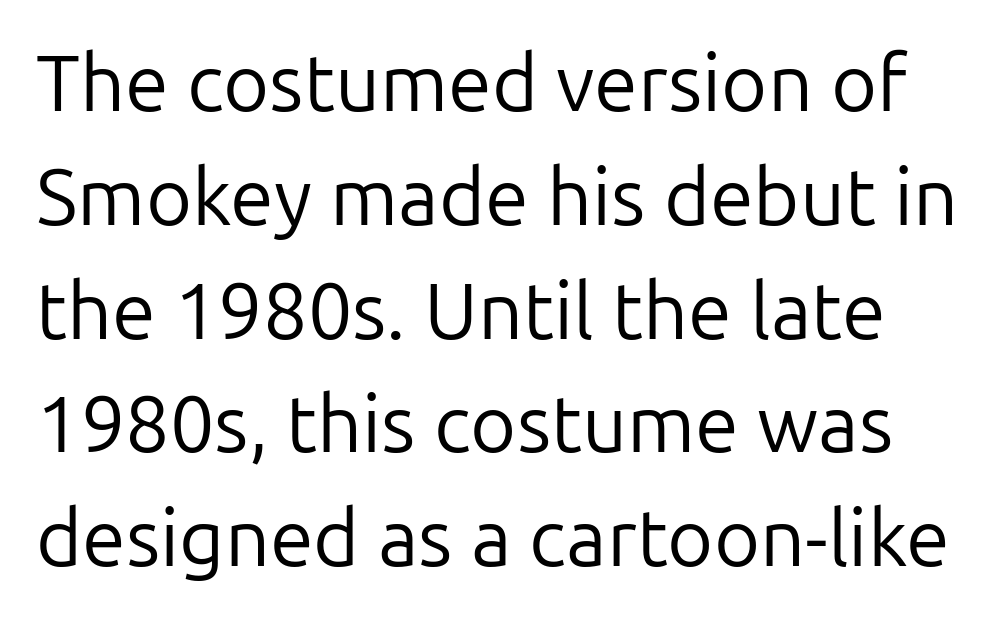
{"serif": "no", "italic": "no", "bold": "no", "weight": "regular", "width": "normal", "stroke_contrast": "low", "x_height": "medium", "monospaced": "no", "underline": "no", "line_spacing": "normal", "line_spacing_ratio": 1.44, "letter_spacing": "normal", "letter_spacing_em": 0.0, "glyph_px": 79}
